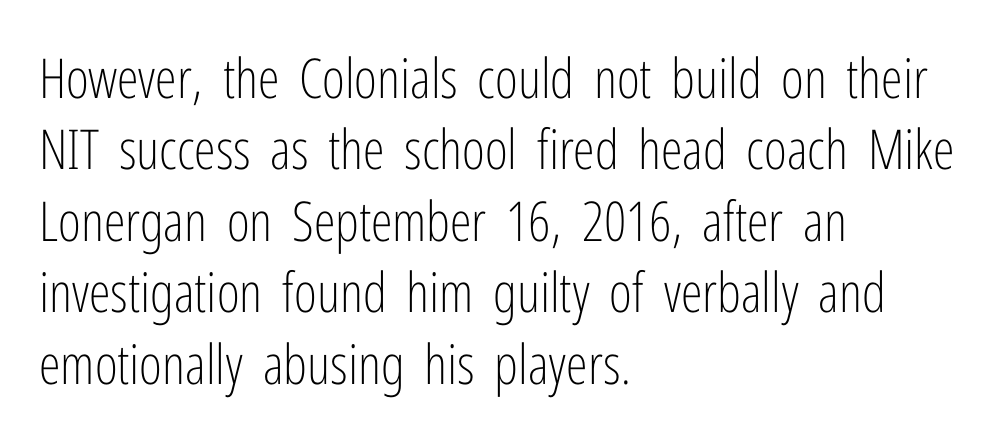
Q: Is the text bold? A: No.
Q: Is the text italic (slanted)? A: No, it is upright.
Q: Is the typeface a serif or a sans-serif typeface? A: Sans-serif.
Q: Is the text underlined? A: No.
Q: How is the paragraph aligned? A: Left-aligned.
Q: Is the spacing between letters normal or unusually wide? A: Normal.
Q: Is the spacing between lines tight, normal or loose? A: Normal.
Q: Width (condensed, normal, or wide)? A: Condensed.
Q: Stroke contrast? A: Low.
Q: x-height? A: Medium.
Q: Monospaced? A: No.
